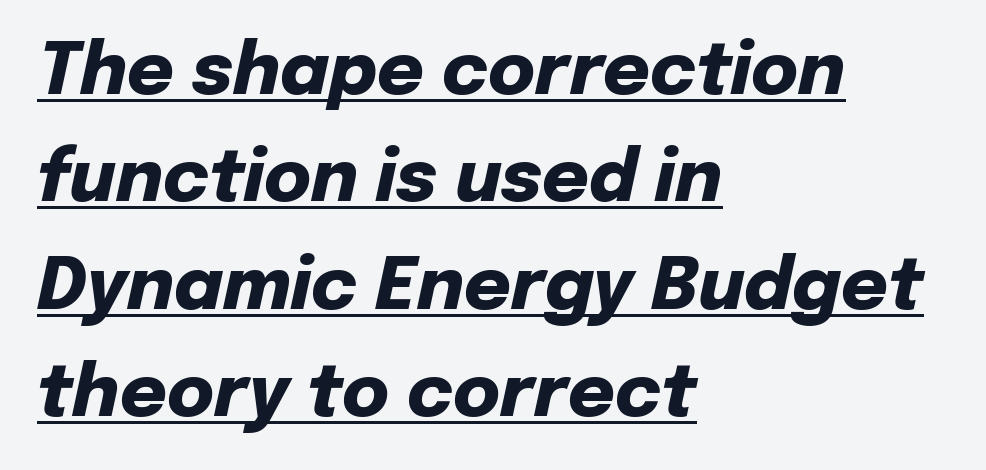
{"italic": "yes", "lean": "right", "slant_degrees": 12, "bold": "yes", "weight": "heavy", "width": "normal", "stroke_contrast": "low", "x_height": "medium", "monospaced": "no", "underline": "yes", "align": "left", "line_spacing": "normal", "line_spacing_ratio": 1.49, "letter_spacing": "normal", "letter_spacing_em": 0.0, "glyph_px": 72}
